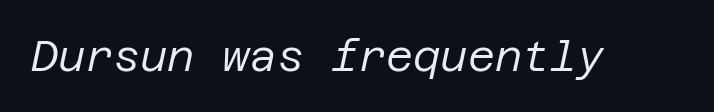
The image shows 42 px regular-weight type, italic (leaning right); set normal letter spacing, not underlined; low stroke contrast and a large x-height.
